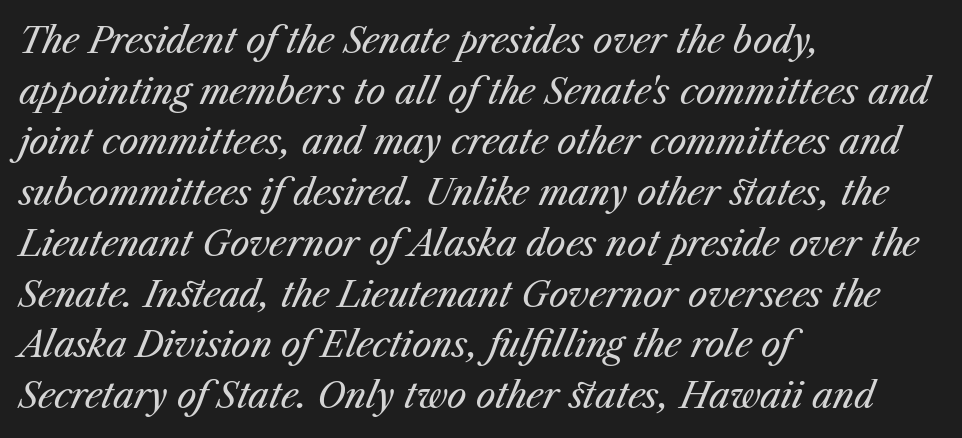
Q: Is the text bold? A: No.
Q: Is the text italic (slanted)? A: Yes, it leans right by about 23 degrees.
Q: Is the text underlined? A: No.
Q: How is the paragraph aligned? A: Left-aligned.
Q: Is the spacing between letters normal or unusually wide? A: Normal.
Q: Is the spacing between lines tight, normal or loose? A: Normal.
Q: Width (condensed, normal, or wide)? A: Normal.
Q: Stroke contrast? A: Medium.
Q: x-height? A: Medium.
Q: Monospaced? A: No.
